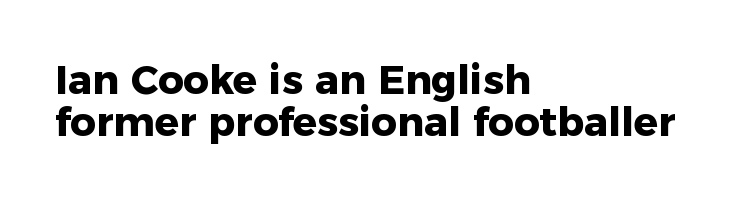
{"serif": "no", "italic": "no", "bold": "yes", "weight": "heavy", "width": "normal", "stroke_contrast": "low", "x_height": "medium", "monospaced": "no", "underline": "no", "align": "left", "line_spacing": "tight", "line_spacing_ratio": 1.06, "letter_spacing": "normal", "letter_spacing_em": 0.0, "glyph_px": 40}
